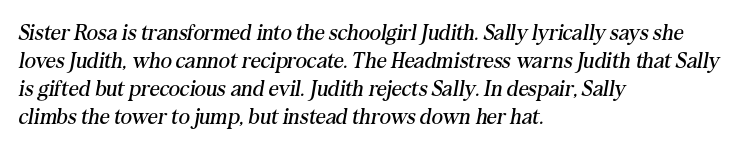
{"italic": "yes", "lean": "right", "slant_degrees": 10, "bold": "no", "underline": "no", "align": "left", "line_spacing": "normal", "line_spacing_ratio": 1.28, "letter_spacing": "normal", "letter_spacing_em": 0.0, "glyph_px": 22}
